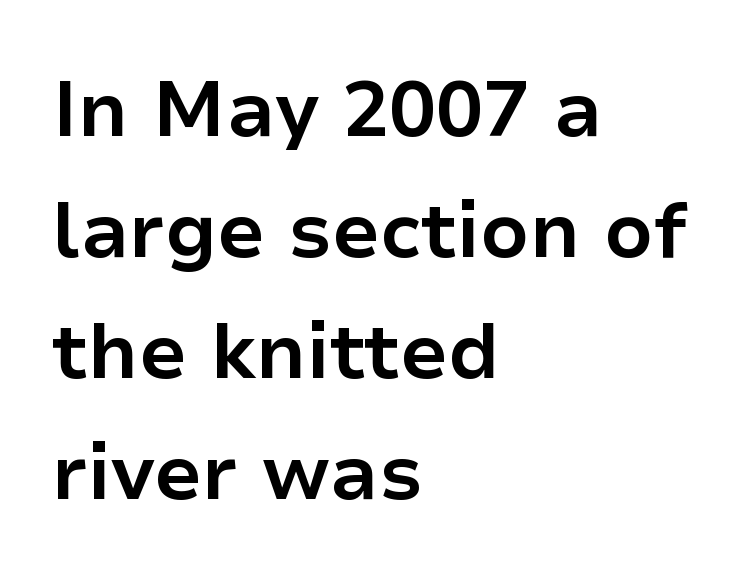
Where is the straight margin? On the left. Letters rest on an invisible, unmarked baseline. A typesetter would call this leading conventional body-copy spacing. The rendering uses a bold face; every stroke is thick and dark. Inter-character spacing is left at the font's built-in metrics.
